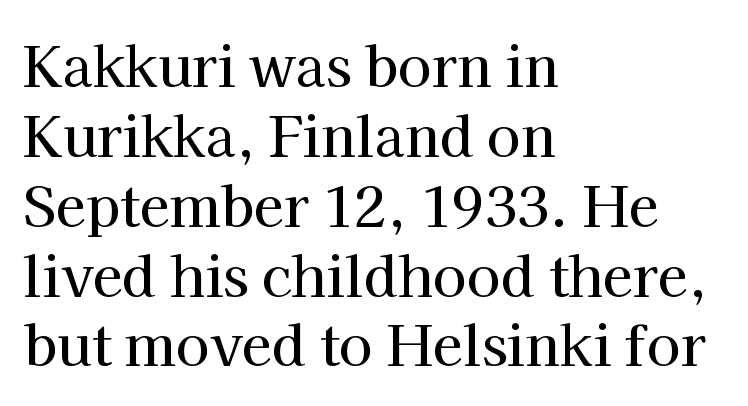
{"serif": "yes", "italic": "no", "width": "normal", "stroke_contrast": "high", "x_height": "medium", "monospaced": "no", "underline": "no", "align": "left", "line_spacing": "normal", "line_spacing_ratio": 1.27, "letter_spacing": "normal", "letter_spacing_em": 0.0, "glyph_px": 55}
